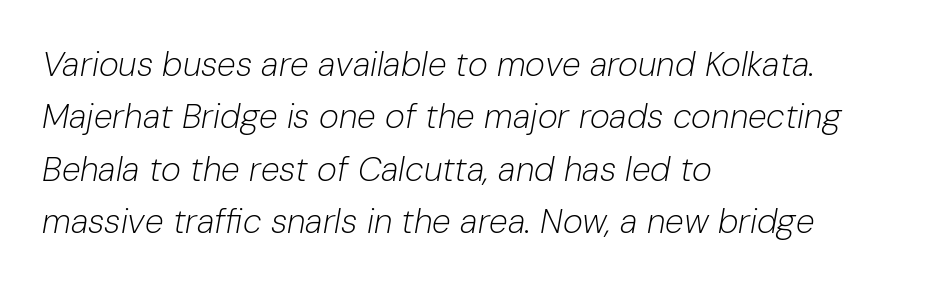
One glance says typical: line gaps are just what's usual. Just letters on the line, the space beneath them empty. Default kerning and tracking; the words read as compact shapes. Designer's note — italics engaged. Varying glyph widths throughout — classic text-font behaviour. Notice how the passage keeps a crisp vertical edge on the left only.
